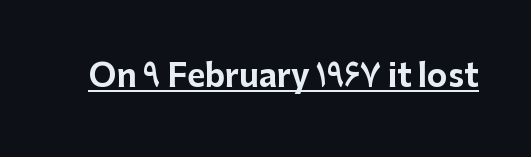
{"serif": "no", "italic": "no", "bold": "yes", "weight": "bold", "width": "normal", "stroke_contrast": "low", "x_height": "medium", "monospaced": "no", "underline": "yes", "letter_spacing": "normal", "letter_spacing_em": 0.0, "glyph_px": 31}
